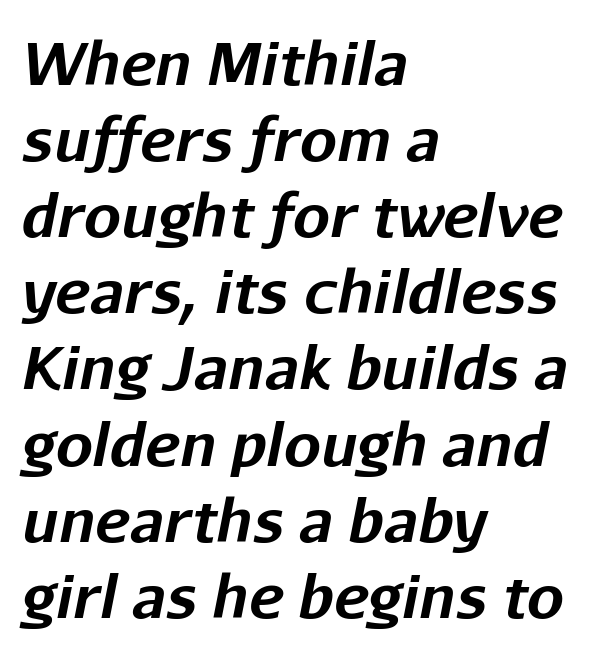
The image shows 59 px bold type, italic (leaning right); set left-aligned, normal line spacing (1.29x), normal letter spacing, not underlined; low stroke contrast and a medium x-height.
